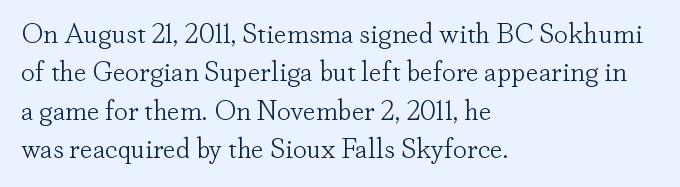
Normally led — the rows are evenly, conventionally spaced. Vertical stems look standard width or narrower in stroke. A typesetter would call this proportional, since set widths differ per character. The lettering holds an erect, upright posture throughout. Only glyphs here, with clear space below each row.
